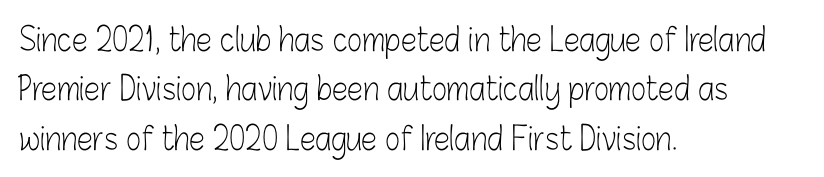
Q: Is the text bold? A: No.
Q: Is the text italic (slanted)? A: No, it is upright.
Q: Is the typeface a serif or a sans-serif typeface? A: Sans-serif.
Q: Is the text underlined? A: No.
Q: How is the paragraph aligned? A: Left-aligned.
Q: Is the spacing between letters normal or unusually wide? A: Normal.
Q: Is the spacing between lines tight, normal or loose? A: Normal.
Q: Width (condensed, normal, or wide)? A: Condensed.
Q: Stroke contrast? A: Low.
Q: x-height? A: Medium.
Q: Monospaced? A: No.
